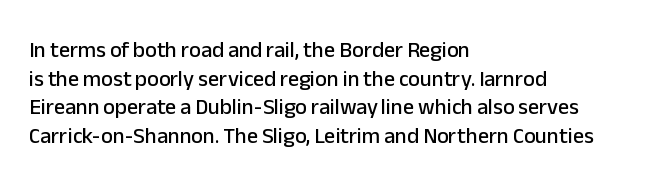
Q: Is the text italic (slanted)? A: No, it is upright.
Q: Is the text underlined? A: No.
Q: How is the paragraph aligned? A: Left-aligned.
Q: Is the spacing between letters normal or unusually wide? A: Normal.
Q: Is the spacing between lines tight, normal or loose? A: Normal.
